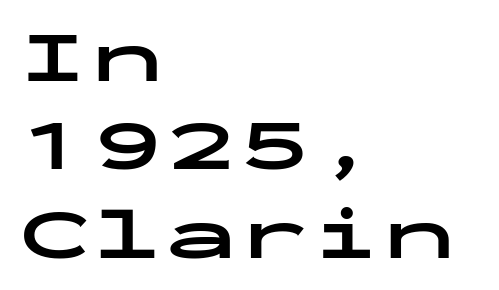
{"serif": "no", "italic": "no", "bold": "yes", "weight": "bold", "width": "wide", "stroke_contrast": "low", "x_height": "medium", "monospaced": "yes", "underline": "no", "align": "left", "line_spacing_ratio": 1.21, "letter_spacing": "normal", "letter_spacing_em": 0.0, "glyph_px": 73}
